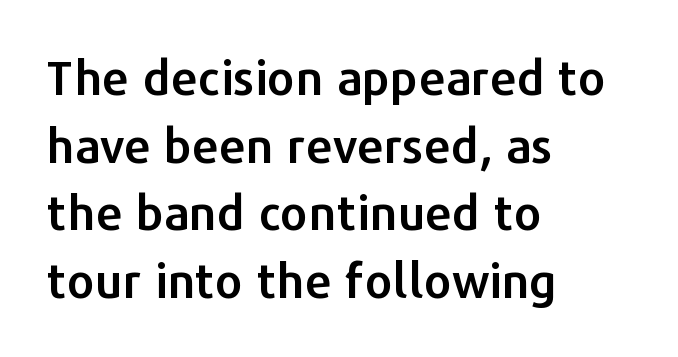
The image shows 48 px sans-serif type, upright; set left-aligned, normal line spacing (1.41x), normal letter spacing, not underlined; low stroke contrast and a medium x-height.
